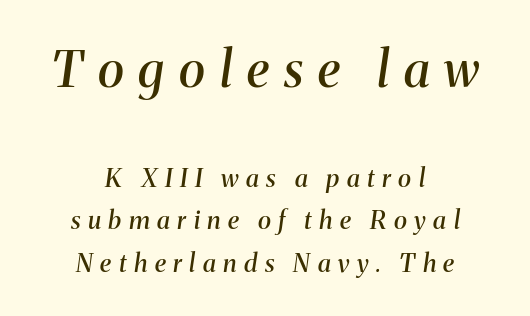
The letters are spread apart with noticeably loose tracking. Size hierarchy here favors the leading block over the trailing one. The designer left line spacing at the default. Descender tails drop into unmarked territory. In terms of letterform style, serifs are clearly present. Note the varied advance widths — an 'i' is clearly narrower than an 'm'.
